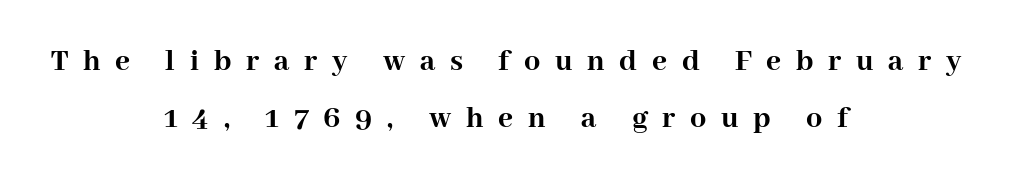
Typeset on center — no edge is straight. It's the straight-up-and-down kind of type. The letters are spread apart with noticeably loose tracking. Little horizontal feet cap the strokes, marking this as serif type. I'd describe the lettering as bold — thick and assertive. This sample has the flowing, uneven cadence of proportional lettering.
